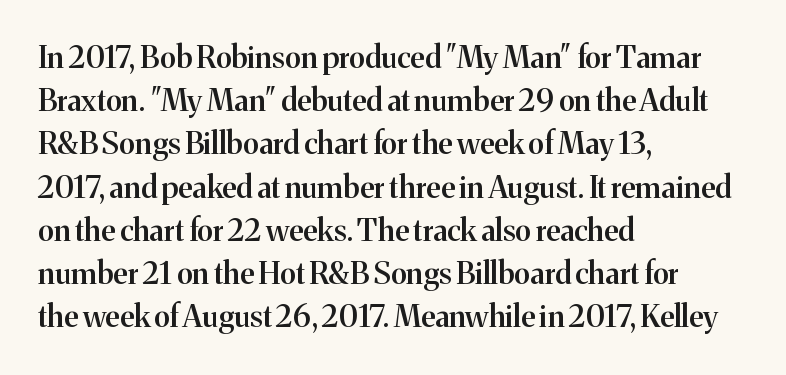
{"serif": "yes", "italic": "no", "bold": "semi", "weight": "semibold", "width": "normal", "stroke_contrast": "medium", "x_height": "medium", "monospaced": "no", "underline": "no", "align": "left", "line_spacing": "normal", "line_spacing_ratio": 1.44, "letter_spacing": "normal", "letter_spacing_em": 0.0, "glyph_px": 30}
